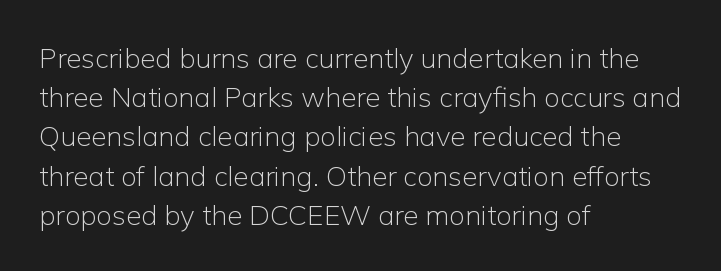
Q: Is the text bold? A: No.
Q: Is the text italic (slanted)? A: No, it is upright.
Q: Is the typeface a serif or a sans-serif typeface? A: Sans-serif.
Q: Is the text underlined? A: No.
Q: How is the paragraph aligned? A: Left-aligned.
Q: Is the spacing between letters normal or unusually wide? A: Normal.
Q: Is the spacing between lines tight, normal or loose? A: Normal.
Q: Width (condensed, normal, or wide)? A: Normal.
Q: Stroke contrast? A: Low.
Q: x-height? A: Medium.
Q: Monospaced? A: No.
